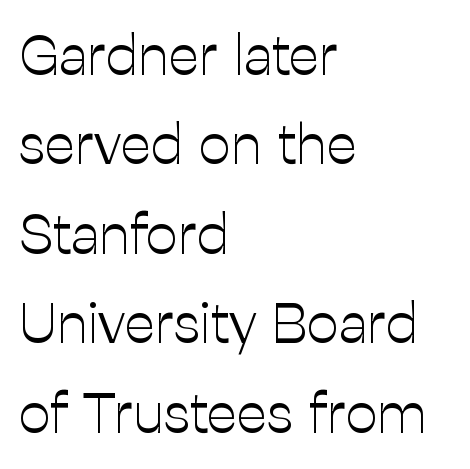
{"serif": "no", "italic": "no", "bold": "no", "weight": "light", "width": "normal", "stroke_contrast": "low", "x_height": "medium", "monospaced": "no", "underline": "no", "align": "left", "line_spacing": "normal", "line_spacing_ratio": 1.57, "letter_spacing": "normal", "letter_spacing_em": 0.0, "glyph_px": 57}
